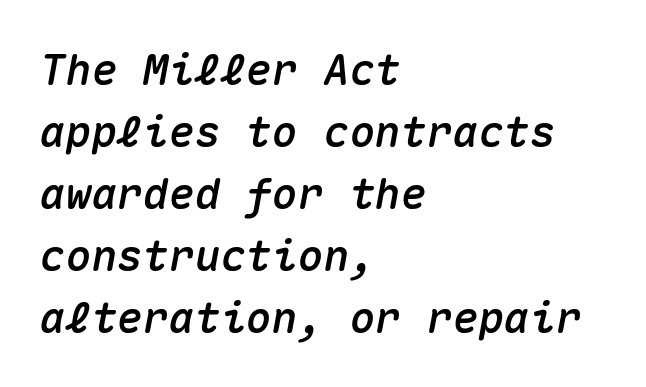
Q: Is the text italic (slanted)? A: Yes, it leans right by about 10 degrees.
Q: Is the text underlined? A: No.
Q: How is the paragraph aligned? A: Left-aligned.
Q: Is the spacing between letters normal or unusually wide? A: Normal.
Q: Is the spacing between lines tight, normal or loose? A: Normal.
Q: Width (condensed, normal, or wide)? A: Normal.
Q: Stroke contrast? A: Medium.
Q: x-height? A: Medium.
Q: Monospaced? A: Yes.
